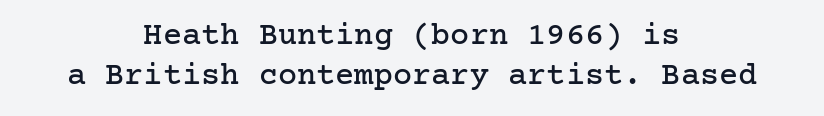
The image shows 32 px serif type, upright; set centered, normal line spacing (1.25x), normal letter spacing, not underlined; low stroke contrast and a medium x-height.
